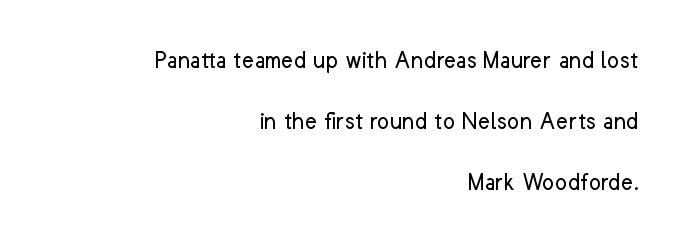
{"italic": "no", "bold": "no", "underline": "no", "align": "right", "line_spacing": "loose", "line_spacing_ratio": 2.34, "letter_spacing": "normal", "letter_spacing_em": 0.0, "glyph_px": 26}
